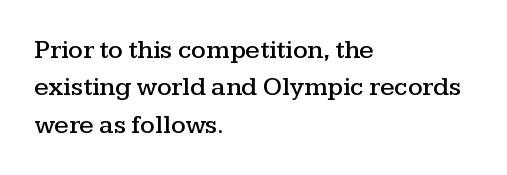
Q: Is the text italic (slanted)? A: No, it is upright.
Q: Is the text underlined? A: No.
Q: How is the paragraph aligned? A: Left-aligned.
Q: Is the spacing between letters normal or unusually wide? A: Normal.
Q: Is the spacing between lines tight, normal or loose? A: Normal.
